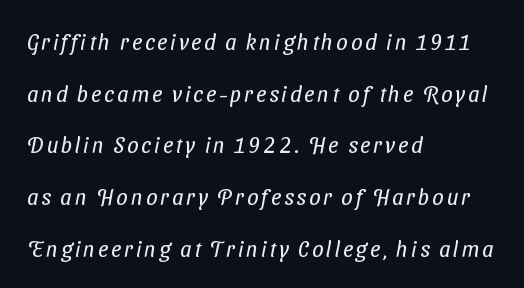
The image shows 22 px text type; set left-aligned, loose line spacing (2.35x), not underlined.
